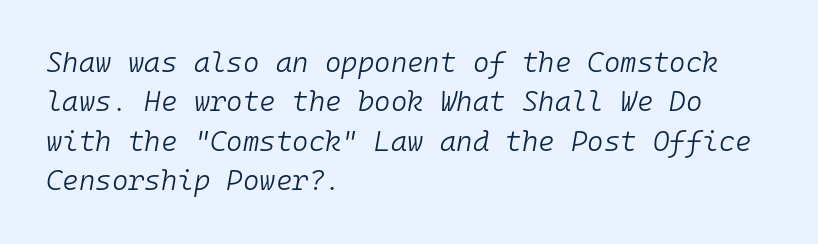
The image shows 28 px light type, italic (leaning right), monospaced; set left-aligned, normal line spacing (1.41x), normal letter spacing, not underlined; low stroke contrast and a medium x-height.
